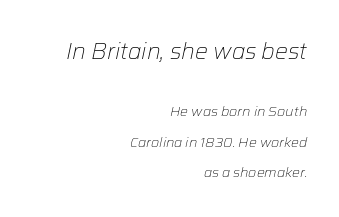
Q: Is the text bold? A: No.
Q: Is the text italic (slanted)? A: Yes, it leans right by about 12 degrees.
Q: Is the text underlined? A: No.
Q: How is the paragraph aligned? A: Right-aligned.
Q: Is the spacing between letters normal or unusually wide? A: Normal.
Q: Is the spacing between lines tight, normal or loose? A: Loose.
Q: Which block of text is set in a larger size, the first (top) or the second (bottom)? A: The first (top) one.
